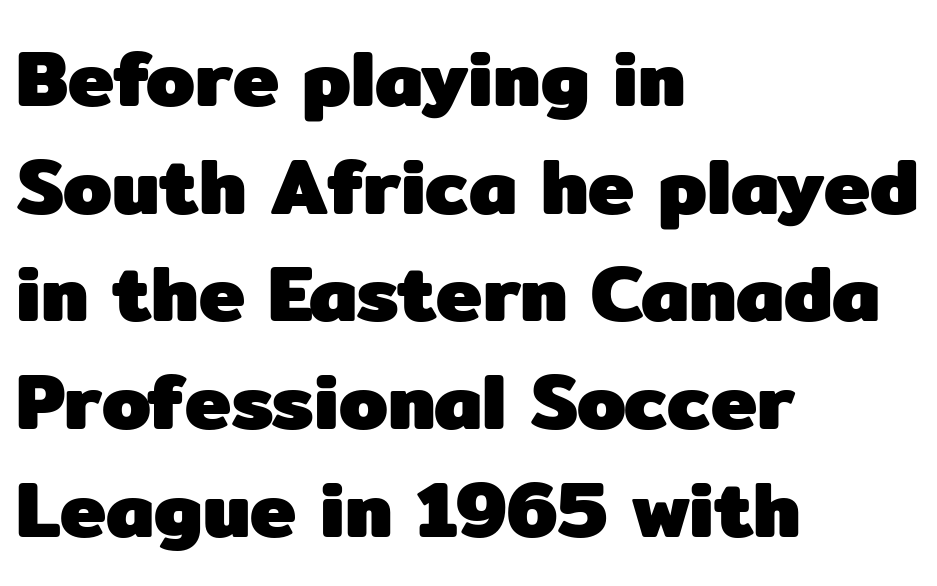
Q: Is the text bold? A: Yes.
Q: Is the text italic (slanted)? A: No, it is upright.
Q: Is the typeface a serif or a sans-serif typeface? A: Sans-serif.
Q: Is the text underlined? A: No.
Q: How is the paragraph aligned? A: Left-aligned.
Q: Is the spacing between letters normal or unusually wide? A: Normal.
Q: Is the spacing between lines tight, normal or loose? A: Normal.
Q: Width (condensed, normal, or wide)? A: Normal.
Q: Stroke contrast? A: Low.
Q: x-height? A: Medium.
Q: Monospaced? A: No.
